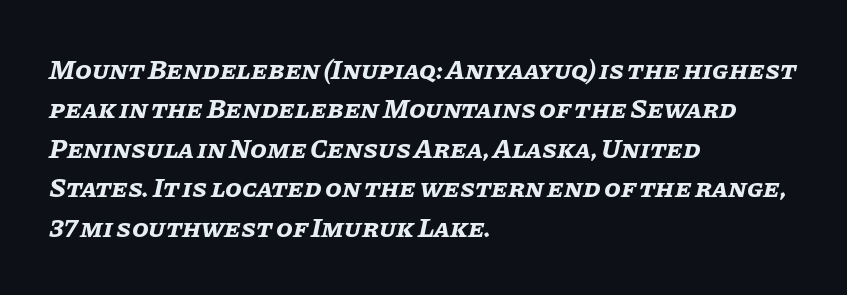
The image shows 27 px bold type, italic (leaning right); set left-aligned, normal line spacing (1.46x), normal letter spacing, not underlined.
